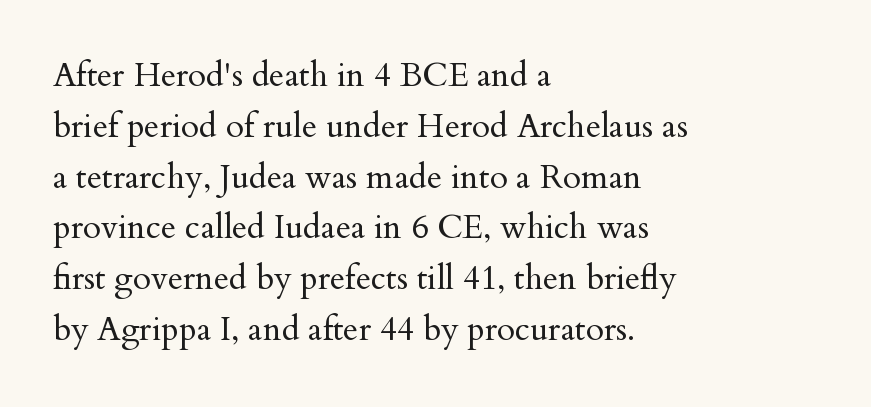
{"serif": "yes", "italic": "no", "bold": "no", "weight": "regular", "width": "normal", "stroke_contrast": "medium", "x_height": "small", "monospaced": "no", "underline": "no", "align": "left", "line_spacing": "normal", "line_spacing_ratio": 1.54, "letter_spacing": "normal", "letter_spacing_em": 0.0, "glyph_px": 33}
